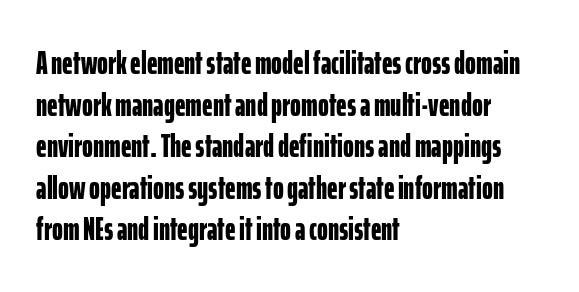
The image shows 33 px bold, condensed sans-serif type, upright; set left-aligned, normal line spacing (1.26x), normal letter spacing, not underlined; low stroke contrast and a medium x-height.
